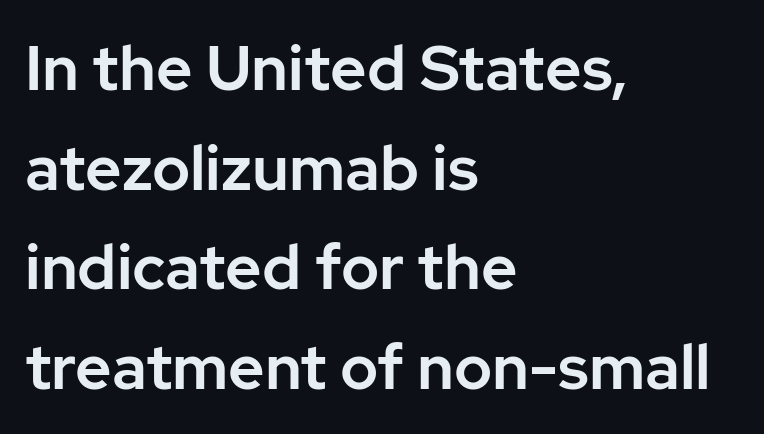
Q: Is the text italic (slanted)? A: No, it is upright.
Q: Is the typeface a serif or a sans-serif typeface? A: Sans-serif.
Q: Is the text underlined? A: No.
Q: How is the paragraph aligned? A: Left-aligned.
Q: Is the spacing between letters normal or unusually wide? A: Normal.
Q: Is the spacing between lines tight, normal or loose? A: Normal.
Q: Width (condensed, normal, or wide)? A: Normal.
Q: Stroke contrast? A: Low.
Q: x-height? A: Medium.
Q: Monospaced? A: No.
